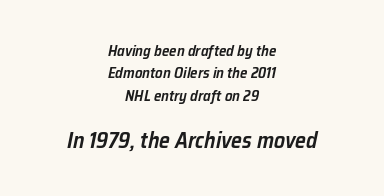
This sample keeps an unexceptional amount of space between lines. Typesetter's note — lower block bumped up in size, upper block left smaller. The face used here has a pronounced slope to its letters. The glyphs have the mass of a demibold cut, below bold.
